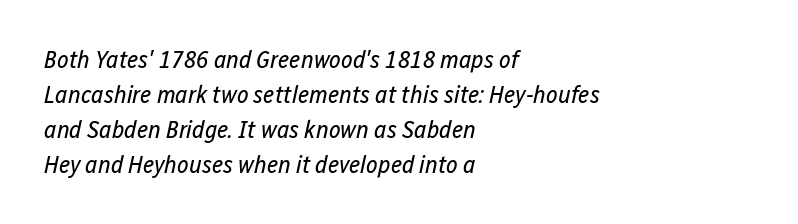
The letters sit at their default tracking, neither squeezed nor spread. The passage is arranged the way most books set body copy — flush left. Stems and bowls with no extra thickness — not bold. Vertical spacing — default.
